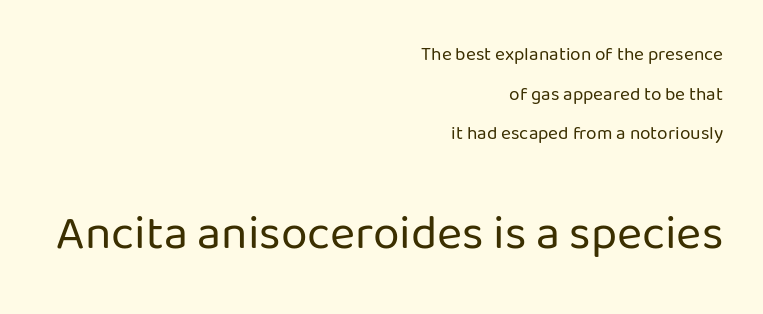
The image shows 48 px regular-weight sans-serif type, upright; set right-aligned, loose line spacing (2.08x), normal letter spacing, not underlined; the second (bottom) block is 2.53x larger; low stroke contrast and a medium x-height.
